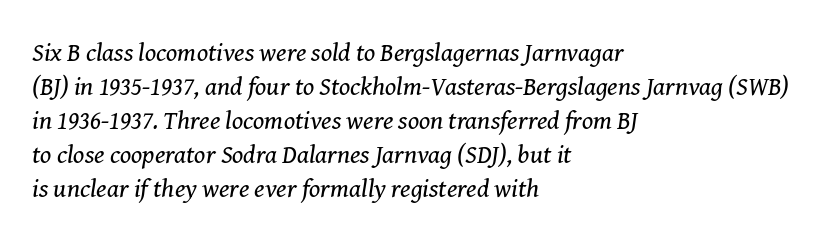
The image shows 26 px text type, italic (leaning right); set left-aligned, normal line spacing (1.31x), normal letter spacing, not underlined.
